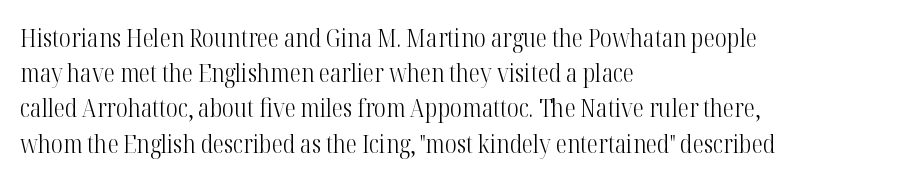
The image shows 25 px text type, upright; set left-aligned, normal line spacing (1.41x), normal letter spacing, not underlined.
